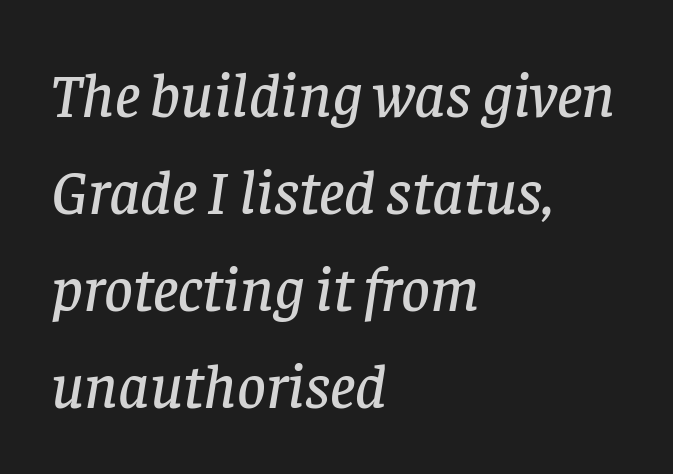
{"serif": "yes", "italic": "yes", "lean": "right", "slant_degrees": 8, "width": "normal", "stroke_contrast": "low", "x_height": "large", "monospaced": "no", "underline": "no", "align": "left", "line_spacing": "normal", "line_spacing_ratio": 1.54, "letter_spacing": "normal", "letter_spacing_em": 0.0, "glyph_px": 63}
